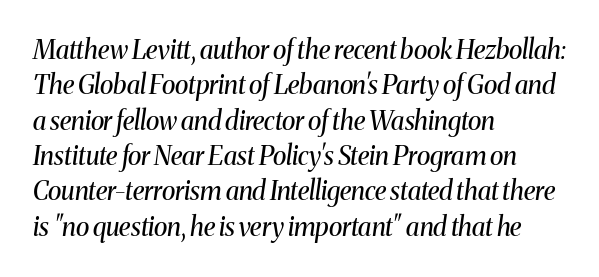
Q: Is the text bold? A: No.
Q: Is the text italic (slanted)? A: Yes, it leans right by about 8 degrees.
Q: Is the text underlined? A: No.
Q: How is the paragraph aligned? A: Left-aligned.
Q: Is the spacing between letters normal or unusually wide? A: Normal.
Q: Is the spacing between lines tight, normal or loose? A: Normal.
